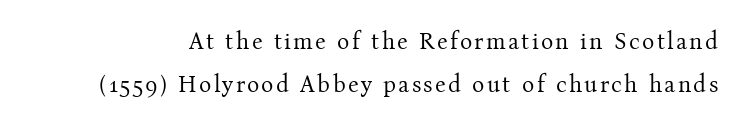
{"italic": "no", "bold": "no", "underline": "no", "line_spacing_ratio": 1.86, "glyph_px": 23}
